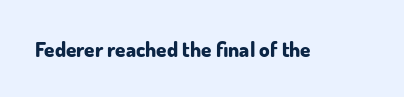
Q: Is the text bold? A: Yes.
Q: Is the text italic (slanted)? A: No, it is upright.
Q: Is the text underlined? A: No.
Q: Is the spacing between letters normal or unusually wide? A: Normal.
